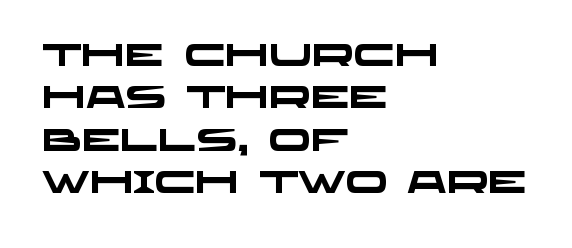
Q: Is the text bold? A: Yes.
Q: Is the typeface a serif or a sans-serif typeface? A: Sans-serif.
Q: Is the text underlined? A: No.
Q: How is the paragraph aligned? A: Left-aligned.
Q: Is the spacing between letters normal or unusually wide? A: Normal.
Q: Is the spacing between lines tight, normal or loose? A: Normal.
Q: Width (condensed, normal, or wide)? A: Wide.
Q: Stroke contrast? A: Low.
Q: x-height? A: Large.
Q: Monospaced? A: No.
